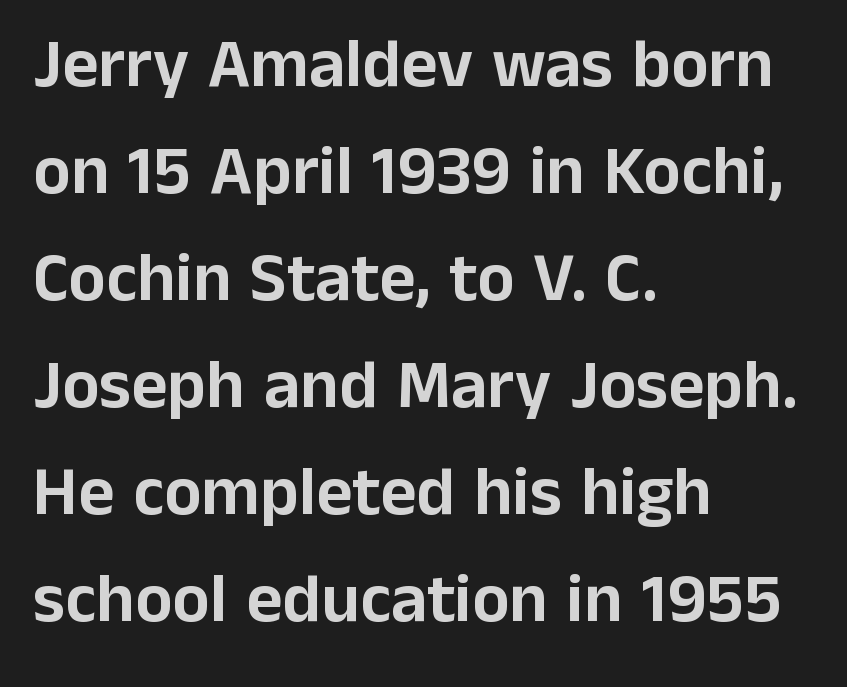
{"serif": "no", "italic": "no", "width": "normal", "stroke_contrast": "low", "x_height": "medium", "monospaced": "no", "underline": "no", "align": "left", "line_spacing": "normal", "line_spacing_ratio": 1.53, "letter_spacing": "normal", "letter_spacing_em": 0.0, "glyph_px": 70}
